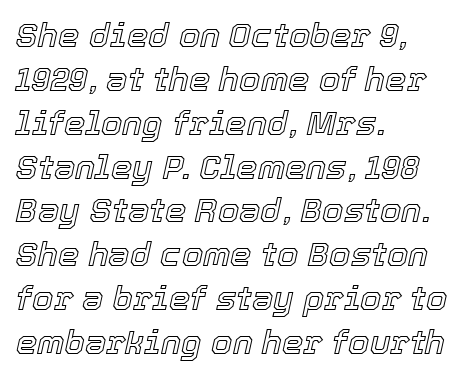
Here the designer chose a conventional face with non-uniform glyph widths. The baseline area is clear. Compared with ordinary roman type, these characters are visibly tilted. Caption: multi-line text, flush left, ragged right.
